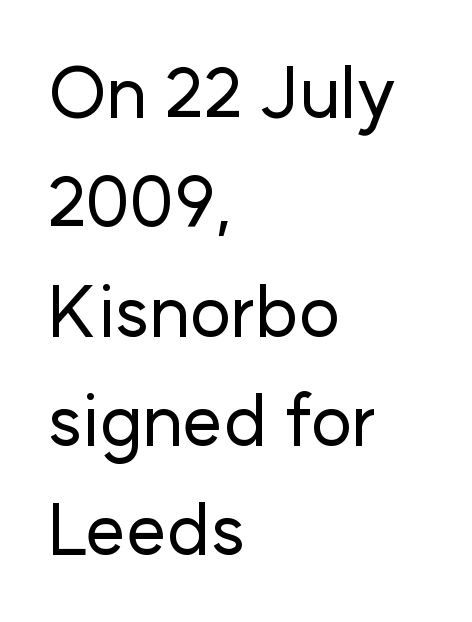
Q: Is the text italic (slanted)? A: No, it is upright.
Q: Is the typeface a serif or a sans-serif typeface? A: Sans-serif.
Q: Is the text underlined? A: No.
Q: How is the paragraph aligned? A: Left-aligned.
Q: Is the spacing between letters normal or unusually wide? A: Normal.
Q: Is the spacing between lines tight, normal or loose? A: Normal.
Q: Width (condensed, normal, or wide)? A: Normal.
Q: Stroke contrast? A: Low.
Q: x-height? A: Medium.
Q: Monospaced? A: No.
